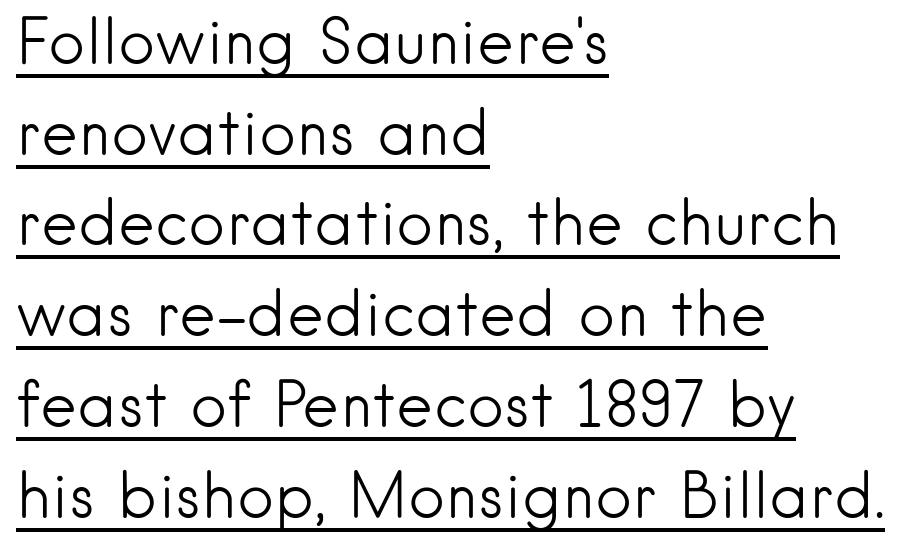
The weight tops out at a normal text grade. All the whitespace from short lines collects on the right. A typographer would call this underscored text. The type is set solid horizontally, with unmodified tracking.
